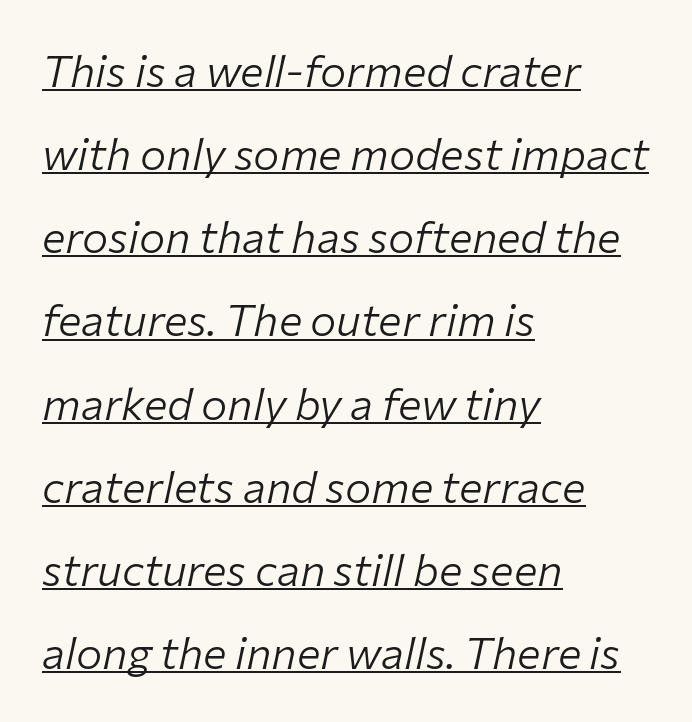
The image shows 44 px light type, italic (leaning right); set left-aligned, line spacing 1.89x, normal letter spacing, underlined; low stroke contrast and a medium x-height.
